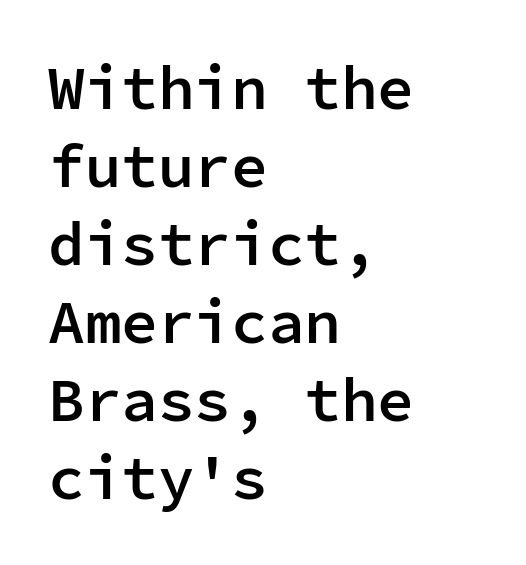
Q: Is the text bold? A: Semi-bold.
Q: Is the text italic (slanted)? A: No, it is upright.
Q: Is the typeface a serif or a sans-serif typeface? A: Sans-serif.
Q: Is the text underlined? A: No.
Q: How is the paragraph aligned? A: Left-aligned.
Q: Is the spacing between letters normal or unusually wide? A: Normal.
Q: Is the spacing between lines tight, normal or loose? A: Normal.
Q: Width (condensed, normal, or wide)? A: Normal.
Q: Stroke contrast? A: Low.
Q: x-height? A: Medium.
Q: Monospaced? A: Yes.
